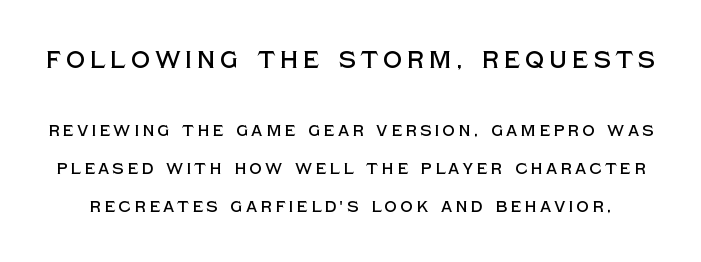
{"italic": "no", "underline": "no", "line_spacing": "loose", "line_spacing_ratio": 2.38, "larger_block": "first", "size_ratio": 1.5, "glyph_px": 24}
